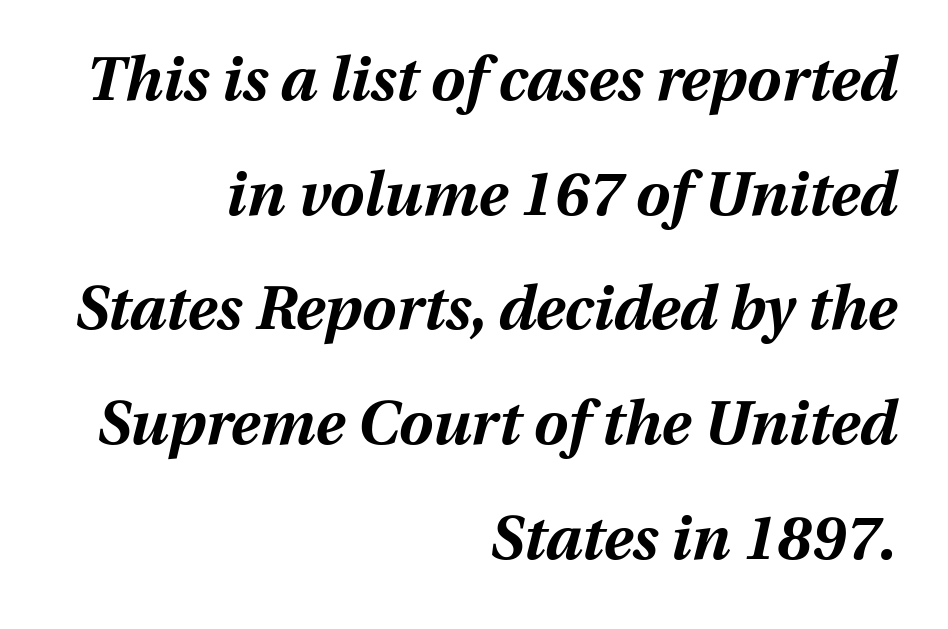
Q: Is the text bold? A: Yes.
Q: Is the text italic (slanted)? A: Yes, it leans right by about 13 degrees.
Q: Is the text underlined? A: No.
Q: How is the paragraph aligned? A: Right-aligned.
Q: Is the spacing between letters normal or unusually wide? A: Normal.
Q: Width (condensed, normal, or wide)? A: Normal.
Q: Stroke contrast? A: Medium.
Q: x-height? A: Medium.
Q: Monospaced? A: No.
